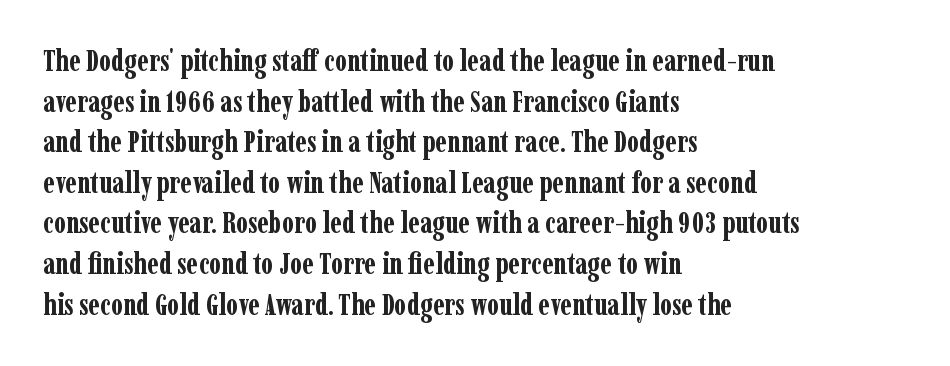
Q: Is the text bold? A: Yes.
Q: Is the text italic (slanted)? A: No, it is upright.
Q: Is the typeface a serif or a sans-serif typeface? A: Serif.
Q: Is the text underlined? A: No.
Q: How is the paragraph aligned? A: Left-aligned.
Q: Is the spacing between letters normal or unusually wide? A: Normal.
Q: Is the spacing between lines tight, normal or loose? A: Normal.
Q: Width (condensed, normal, or wide)? A: Condensed.
Q: Stroke contrast? A: Low.
Q: x-height? A: Medium.
Q: Monospaced? A: No.
